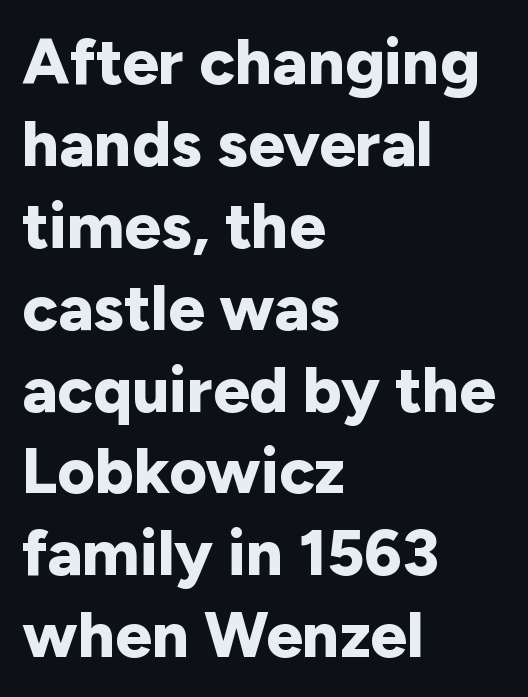
Q: Is the text bold? A: Yes.
Q: Is the text italic (slanted)? A: No, it is upright.
Q: Is the typeface a serif or a sans-serif typeface? A: Sans-serif.
Q: Is the text underlined? A: No.
Q: How is the paragraph aligned? A: Left-aligned.
Q: Is the spacing between letters normal or unusually wide? A: Normal.
Q: Is the spacing between lines tight, normal or loose? A: Normal.
Q: Width (condensed, normal, or wide)? A: Normal.
Q: Stroke contrast? A: Low.
Q: x-height? A: Medium.
Q: Monospaced? A: No.
